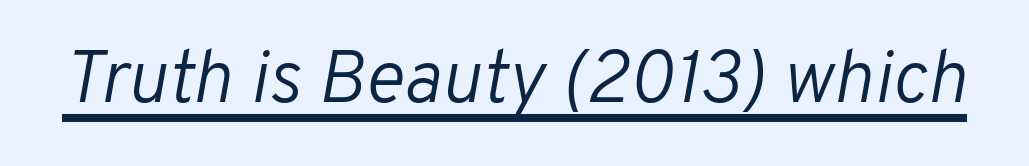
Q: Is the text bold? A: No.
Q: Is the text italic (slanted)? A: Yes, it leans right by about 10 degrees.
Q: Is the text underlined? A: Yes.
Q: Is the spacing between letters normal or unusually wide? A: Normal.
Q: Width (condensed, normal, or wide)? A: Normal.
Q: Stroke contrast? A: Low.
Q: x-height? A: Medium.
Q: Monospaced? A: No.
